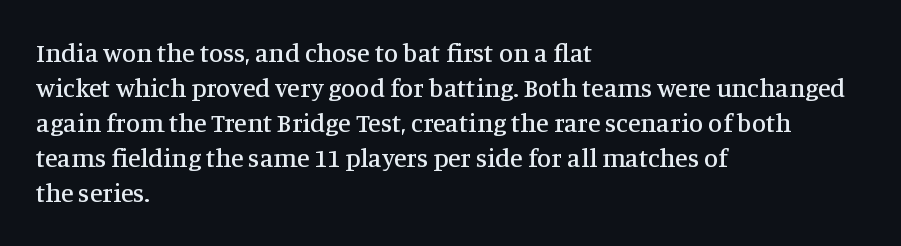
Upright lettering throughout. A classic flush-left, rag-right setting is used for this passage. Underlining? Definitely not there. The passage shown stacks its lines at a standard gap. The letterforms sit shoulder to shoulder at normal distance.
